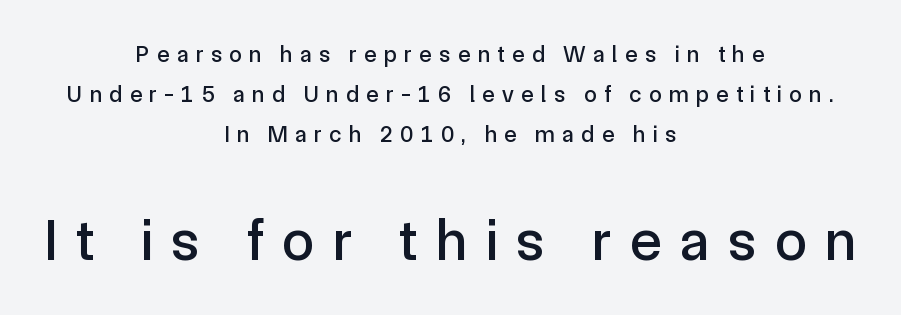
Q: Is the text italic (slanted)? A: No, it is upright.
Q: Is the typeface a serif or a sans-serif typeface? A: Sans-serif.
Q: Is the text underlined? A: No.
Q: How is the paragraph aligned? A: Centered.
Q: Is the spacing between letters normal or unusually wide? A: Unusually wide.
Q: Which block of text is set in a larger size, the first (top) or the second (bottom)? A: The second (bottom) one.
Q: Width (condensed, normal, or wide)? A: Normal.
Q: x-height? A: Medium.
Q: Monospaced? A: No.
